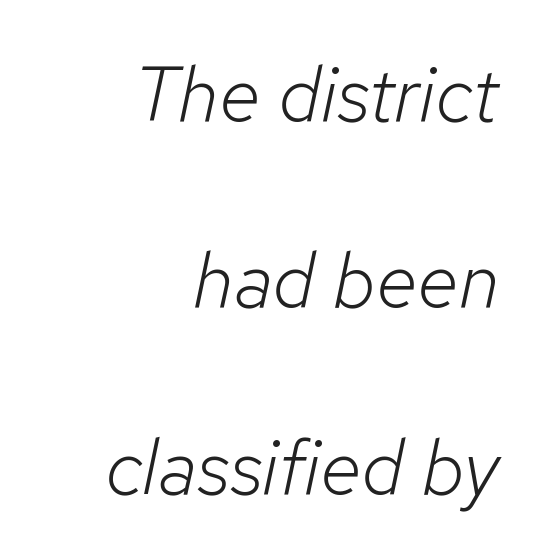
The image shows 77 px light type, italic (leaning right); set right-aligned, loose line spacing (2.42x), normal letter spacing, not underlined; low stroke contrast and a medium x-height.
